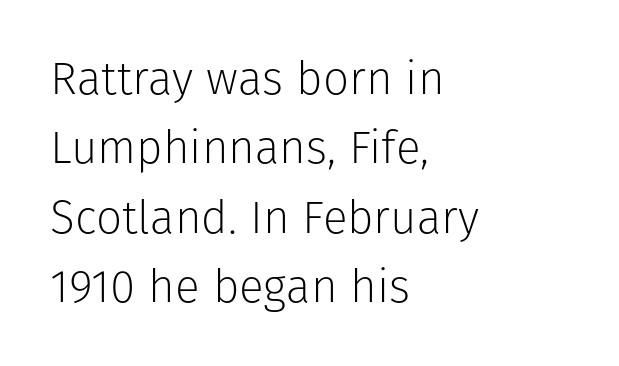
The image shows 46 px light sans-serif type, upright; set left-aligned, normal line spacing (1.51x), normal letter spacing, not underlined; low stroke contrast and a medium x-height.
